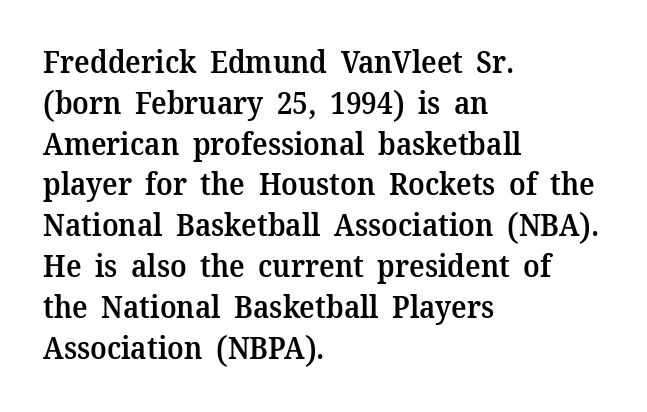
Q: Is the text bold? A: Semi-bold.
Q: Is the text italic (slanted)? A: No, it is upright.
Q: Is the typeface a serif or a sans-serif typeface? A: Serif.
Q: Is the text underlined? A: No.
Q: How is the paragraph aligned? A: Left-aligned.
Q: Is the spacing between letters normal or unusually wide? A: Normal.
Q: Is the spacing between lines tight, normal or loose? A: Normal.
Q: Width (condensed, normal, or wide)? A: Normal.
Q: Stroke contrast? A: Medium.
Q: x-height? A: Medium.
Q: Monospaced? A: No.
